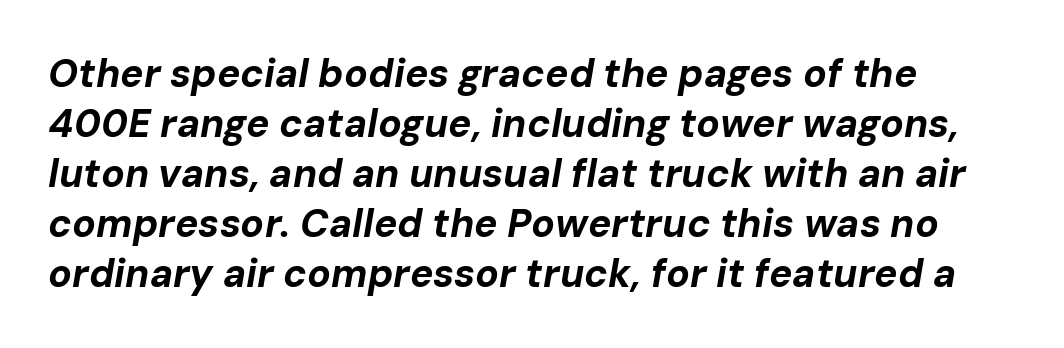
Slant detected: the letters are inclined. The letters advance in unequal steps, a hallmark of proportional type. Every letter is thick-stroked: bold, no question. Clear beneath every line of the passage. Honestly, the letter spacing is just normal — you wouldn't notice it.
